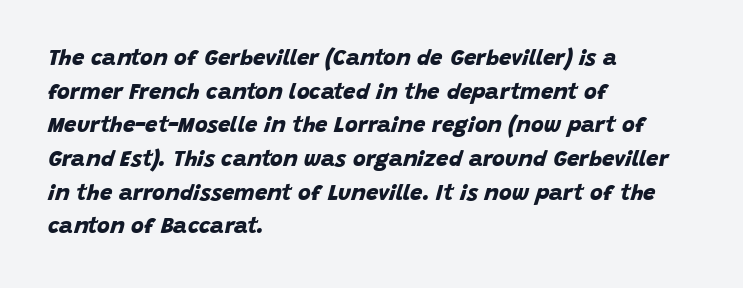
Is the type bold? Yes — the strokes are clearly thick and heavy. Horizontal alignment here is leftward, the default for most running prose. Caption: standard tracking, unaltered. Does the leading feel generous? No, just average. The glyphs are unaccompanied by any horizontal stroke below them.
